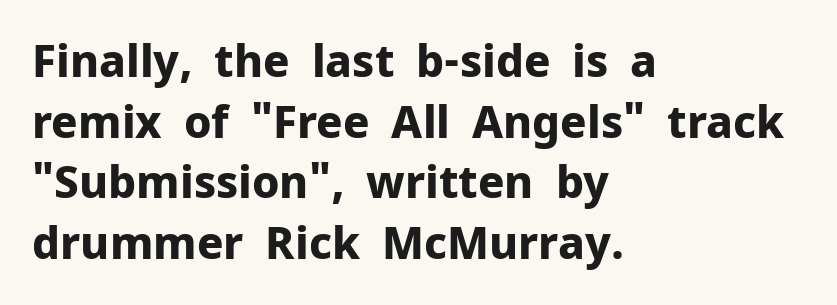
Q: Is the text bold? A: Yes.
Q: Is the text italic (slanted)? A: No, it is upright.
Q: Is the typeface a serif or a sans-serif typeface? A: Sans-serif.
Q: Is the text underlined? A: No.
Q: How is the paragraph aligned? A: Left-aligned.
Q: Is the spacing between letters normal or unusually wide? A: Normal.
Q: Is the spacing between lines tight, normal or loose? A: Normal.
Q: Width (condensed, normal, or wide)? A: Normal.
Q: Stroke contrast? A: Low.
Q: x-height? A: Medium.
Q: Monospaced? A: No.
